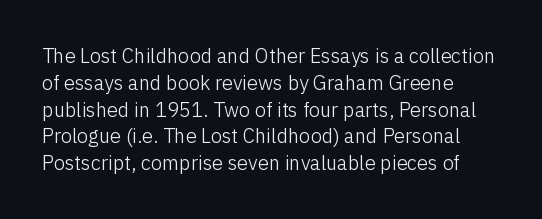
{"italic": "no", "bold": "no", "underline": "no", "align": "left", "line_spacing": "normal", "line_spacing_ratio": 1.34, "letter_spacing": "normal", "letter_spacing_em": 0.0, "glyph_px": 20}
